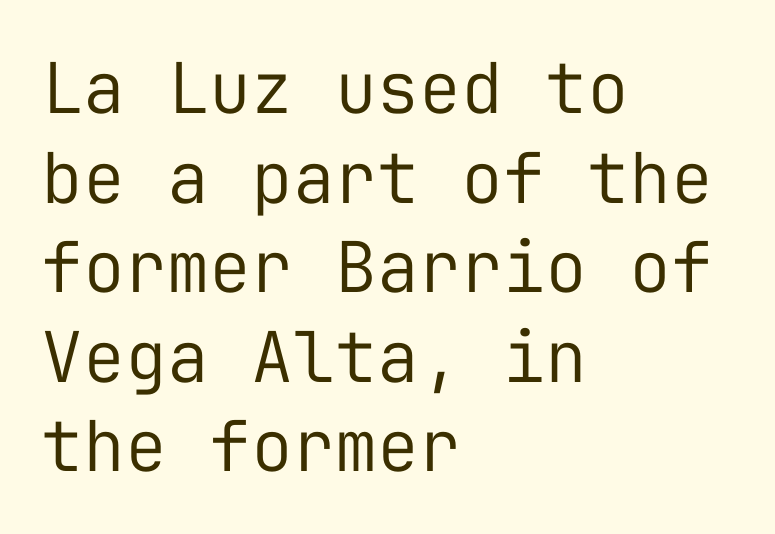
The image shows 70 px regular-weight sans-serif type, upright, monospaced; set left-aligned, normal line spacing (1.28x), normal letter spacing, not underlined; low stroke contrast and a medium x-height.
